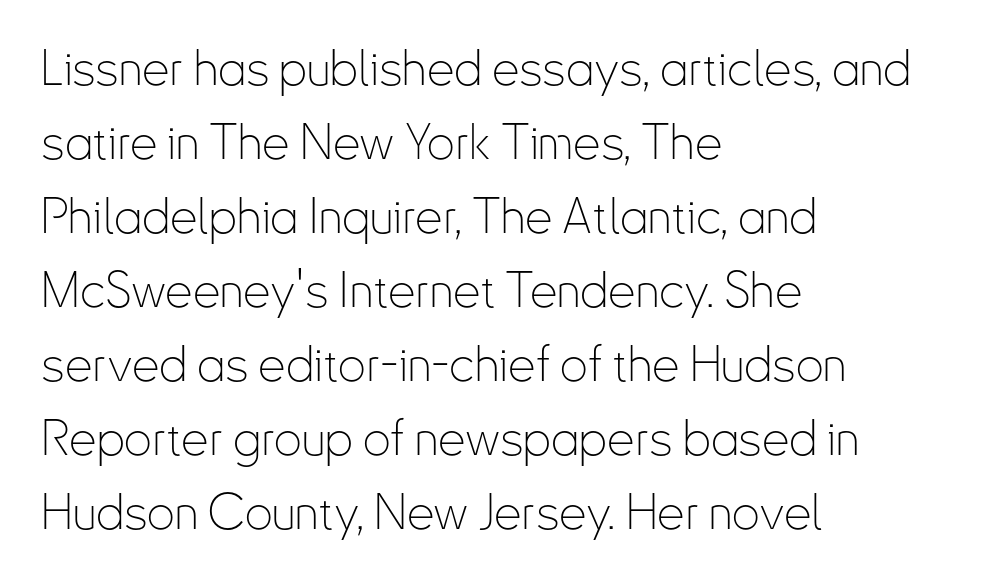
{"serif": "no", "italic": "no", "bold": "no", "weight": "thin", "width": "condensed", "stroke_contrast": "low", "x_height": "small", "monospaced": "no", "underline": "no", "align": "left", "line_spacing": "normal", "line_spacing_ratio": 1.51, "letter_spacing": "normal", "letter_spacing_em": 0.0, "glyph_px": 49}
